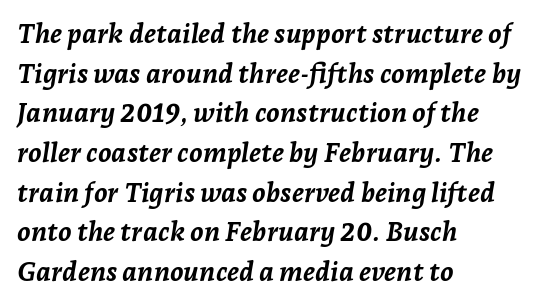
The image shows 27 px bold type, italic (leaning right); set left-aligned, normal line spacing (1.47x), normal letter spacing, not underlined.
